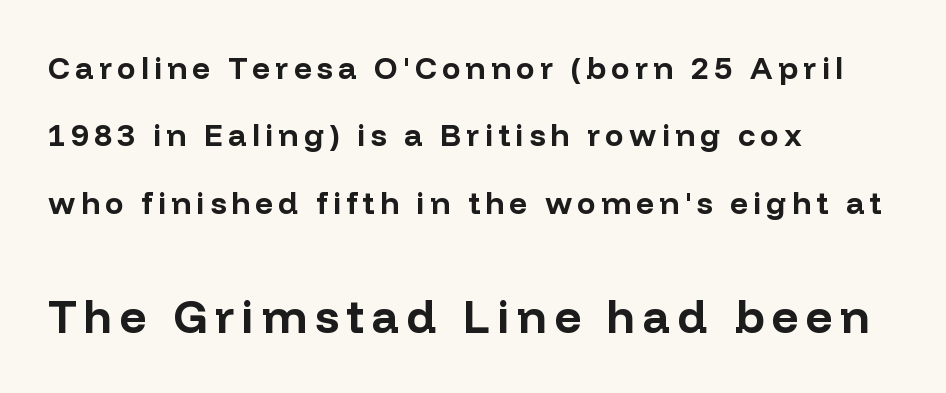
Leading is clearly above the norm, producing a sparse column. The designer gave the closing block more size than the opening block. A clean baseline with only descenders dipping below it. I'd call this a sans setting — the letters go barefoot.
